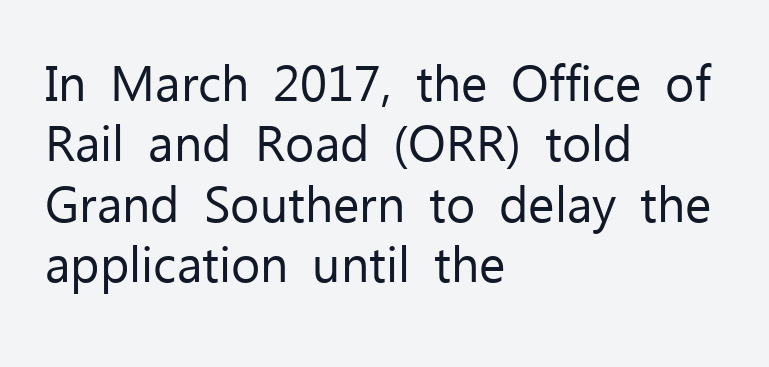
The strokes carry an ordinary text weight at most. The setting favours the left margin, as ordinary paragraphs usually do. How are the letters spaced? Ordinarily, with no added tracking. You could not count columns in this text — the font is proportionally spaced. These lines were composed using upright roman letters. Words float on clear page, feet unadorned.
